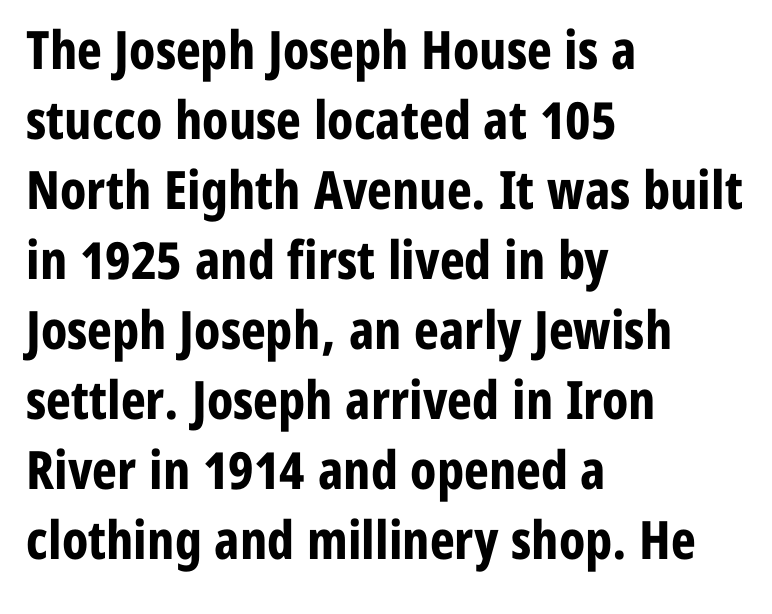
The image shows 53 px bold, condensed sans-serif type, upright; set left-aligned, normal line spacing (1.32x), normal letter spacing, not underlined; low stroke contrast and a medium x-height.
